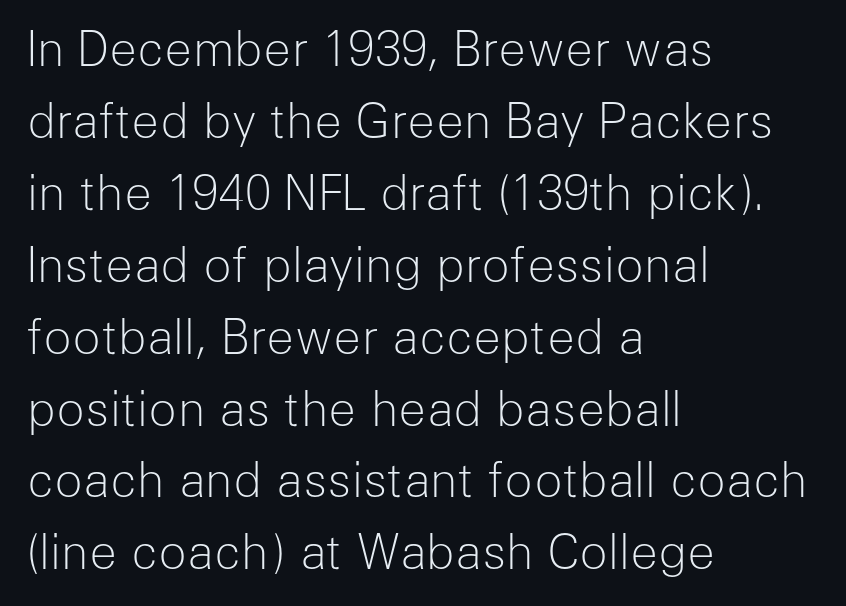
The face looks like a standard text weight, possibly lighter. The passage shown is typed in a proportional face where columns would drift. The space directly below the letters is spotless. Short and long lines alike share a common starting point at left. The space between consecutive lines is moderate.
